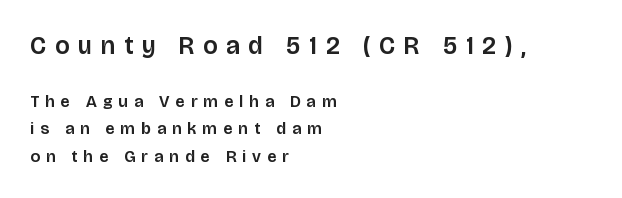
Q: Is the text italic (slanted)? A: No, it is upright.
Q: Is the text underlined? A: No.
Q: How is the paragraph aligned? A: Left-aligned.
Q: Is the spacing between letters normal or unusually wide? A: Unusually wide.
Q: Is the spacing between lines tight, normal or loose? A: Normal.
Q: Which block of text is set in a larger size, the first (top) or the second (bottom)? A: The first (top) one.
